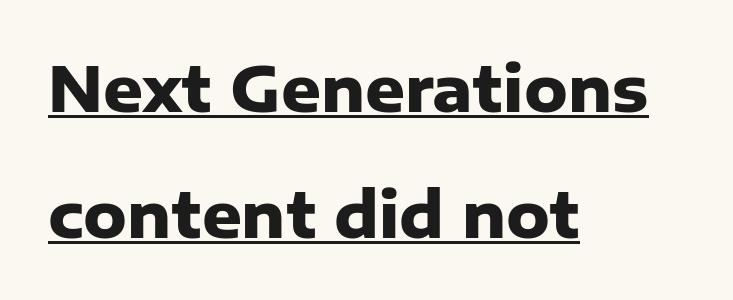
The image shows 62 px heavy sans-serif type, upright; set left-aligned, loose line spacing (2.03x), normal letter spacing, underlined; low stroke contrast and a medium x-height.
